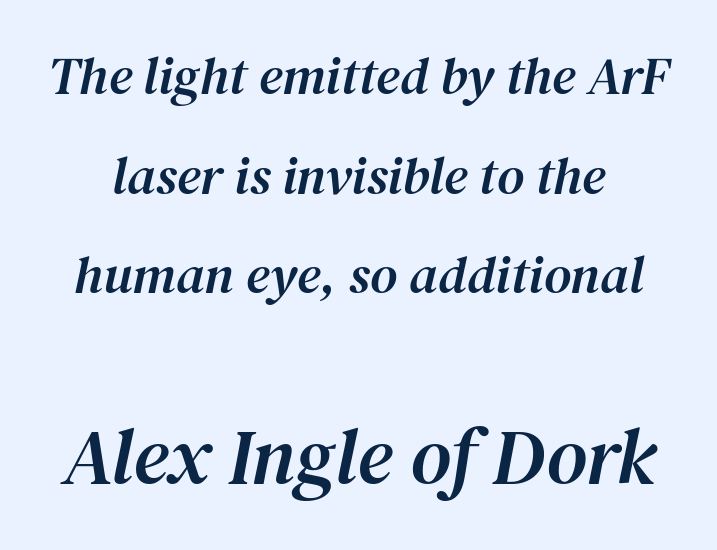
Q: Is the text italic (slanted)? A: Yes, it leans right by about 12 degrees.
Q: Is the typeface a serif or a sans-serif typeface? A: Serif.
Q: Is the text underlined? A: No.
Q: Is the spacing between letters normal or unusually wide? A: Normal.
Q: Which block of text is set in a larger size, the first (top) or the second (bottom)? A: The second (bottom) one.
Q: Width (condensed, normal, or wide)? A: Normal.
Q: Stroke contrast? A: Medium.
Q: x-height? A: Medium.
Q: Monospaced? A: No.
